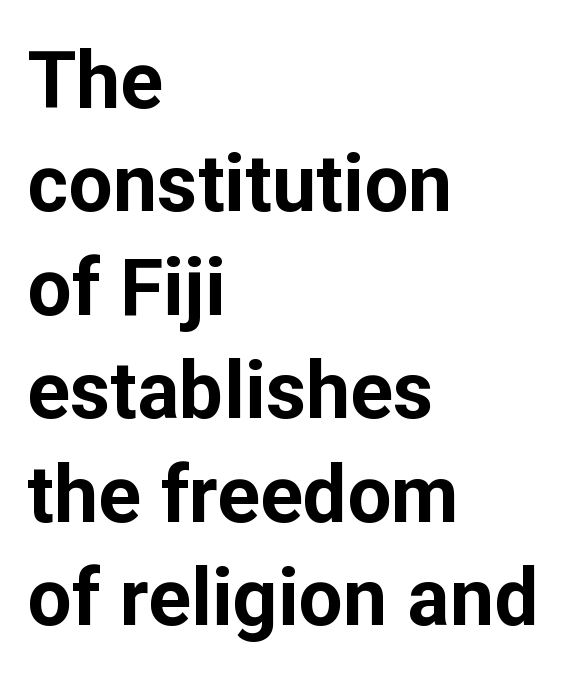
The image shows 79 px bold sans-serif type, upright; set left-aligned, normal line spacing (1.31x), normal letter spacing, not underlined; low stroke contrast and a medium x-height.
